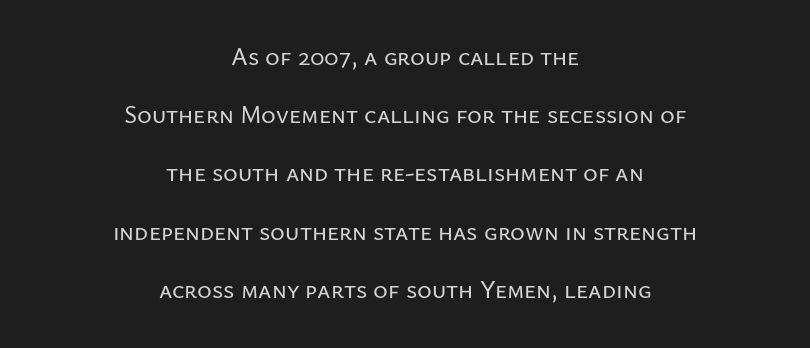
Q: Is the text italic (slanted)? A: No, it is upright.
Q: Is the text underlined? A: No.
Q: How is the paragraph aligned? A: Centered.
Q: Is the spacing between letters normal or unusually wide? A: Normal.
Q: Is the spacing between lines tight, normal or loose? A: Loose.
